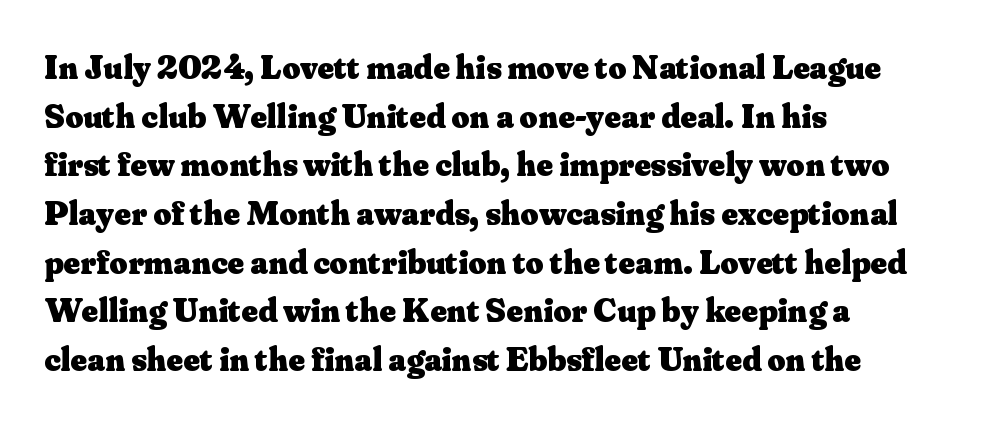
Varying glyph widths throughout — classic text-font behaviour. Compared with typical paragraphs, the rows here are spaced about the same. Compared with an ordinary text face, these strokes are far heavier — a full bold. Check where the strokes stop: tiny serifs finish them off. Plain, unruled lines of type. Nope, not italic — everything's standing straight.
